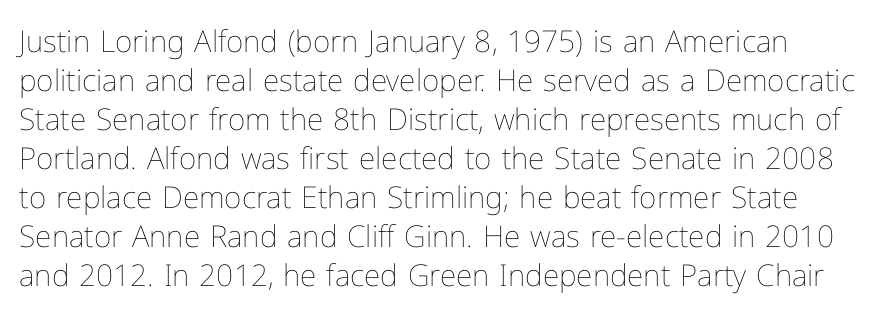
The letterforms sit at book weight or below. This sample uses an upright cut, with every glyph sitting square on the baseline. The passage shown is not underscored anywhere. Glyph-to-glyph distance matches everyday printed text. You could not count columns in this text — the font is proportionally spaced. Baseline-to-baseline distance is the conventional proportion of letter height.
